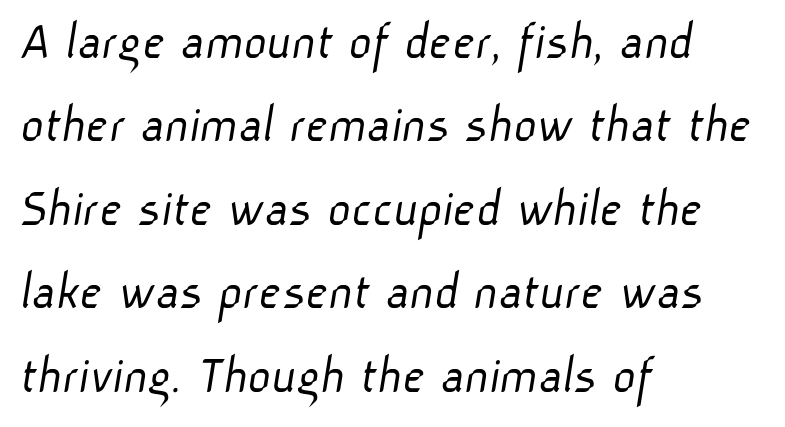
Q: Is the text bold? A: No.
Q: Is the typeface a serif or a sans-serif typeface? A: Sans-serif.
Q: Is the text underlined? A: No.
Q: How is the paragraph aligned? A: Left-aligned.
Q: Is the spacing between letters normal or unusually wide? A: Normal.
Q: Is the spacing between lines tight, normal or loose? A: Normal.
Q: Width (condensed, normal, or wide)? A: Normal.
Q: Stroke contrast? A: Low.
Q: x-height? A: Medium.
Q: Monospaced? A: No.
